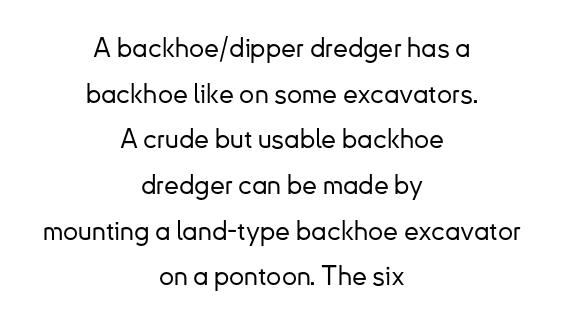
Q: Is the text italic (slanted)? A: No, it is upright.
Q: Is the text underlined? A: No.
Q: How is the paragraph aligned? A: Centered.
Q: Is the spacing between letters normal or unusually wide? A: Normal.
Q: Is the spacing between lines tight, normal or loose? A: Normal.
